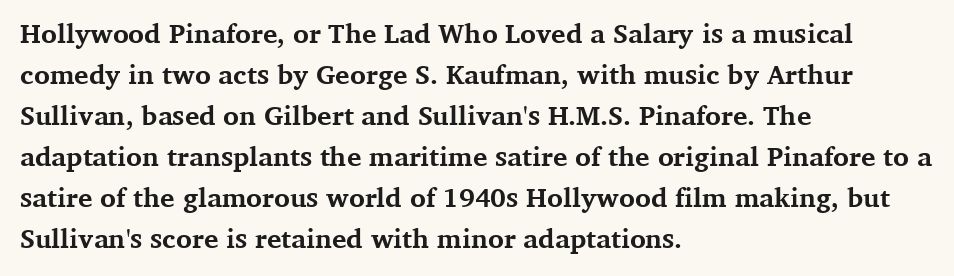
Line beginnings align vertically; line endings do not. Between one letter and the next there's only the usual sliver of space. Notice how descenders clear the ascenders below comfortably — that's standard leading. Does the lettering tilt? It doesn't — this is upright. Letters rest on an invisible, unmarked baseline.
